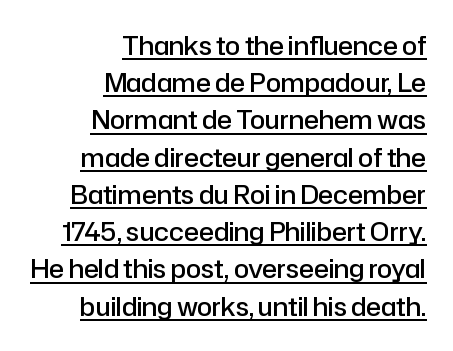
The characters look somewhat weighty, a semibold short of true bold. These characters rest on top of a visible drawn line. Caption: multi-line text, flush right, ragged left. One glance says typical: line gaps are just what's usual.
